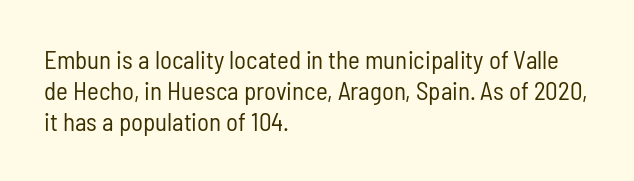
Q: Is the text bold? A: No.
Q: Is the text italic (slanted)? A: No, it is upright.
Q: Is the text underlined? A: No.
Q: How is the paragraph aligned? A: Left-aligned.
Q: Is the spacing between letters normal or unusually wide? A: Normal.
Q: Is the spacing between lines tight, normal or loose? A: Normal.
